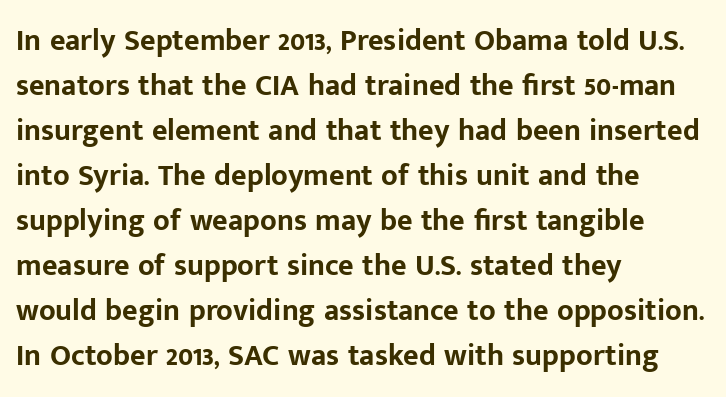
The image shows 30 px bold sans-serif type, upright; set left-aligned, normal line spacing (1.5x), normal letter spacing, not underlined; low stroke contrast and a medium x-height.
